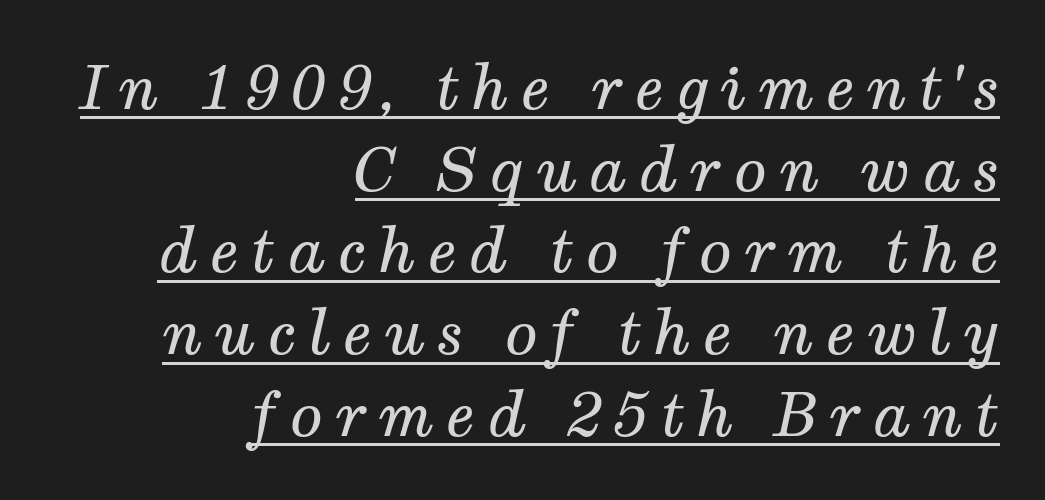
Q: Is the text bold? A: No.
Q: Is the text italic (slanted)? A: Yes, it leans right by about 12 degrees.
Q: Is the typeface a serif or a sans-serif typeface? A: Serif.
Q: Is the text underlined? A: Yes.
Q: How is the paragraph aligned? A: Right-aligned.
Q: Is the spacing between lines tight, normal or loose? A: Normal.
Q: Width (condensed, normal, or wide)? A: Normal.
Q: Stroke contrast? A: Medium.
Q: x-height? A: Medium.
Q: Monospaced? A: No.
